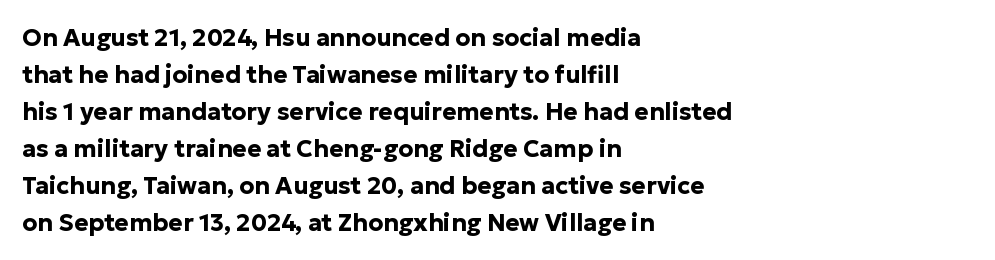
{"italic": "no", "bold": "yes", "underline": "no", "align": "left", "line_spacing": "normal", "line_spacing_ratio": 1.54, "letter_spacing": "normal", "letter_spacing_em": 0.0, "glyph_px": 24}
